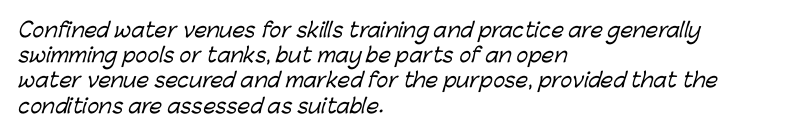
Type without underlining. Between one letter and the next there's only the usual sliver of space. Notice how descenders clear the ascenders below comfortably — that's standard leading. The setting favours the left margin, as ordinary paragraphs usually do.
